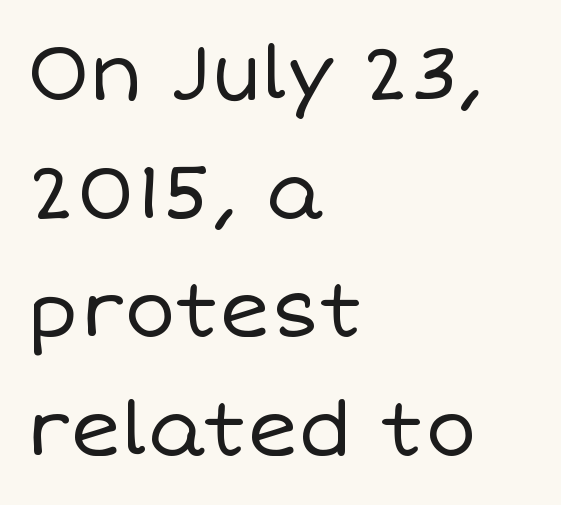
Q: Is the text bold? A: No.
Q: Is the text italic (slanted)? A: No, it is upright.
Q: Is the text underlined? A: No.
Q: How is the paragraph aligned? A: Left-aligned.
Q: Is the spacing between letters normal or unusually wide? A: Normal.
Q: Is the spacing between lines tight, normal or loose? A: Normal.
Q: Width (condensed, normal, or wide)? A: Normal.
Q: Stroke contrast? A: Low.
Q: x-height? A: Large.
Q: Monospaced? A: No.
